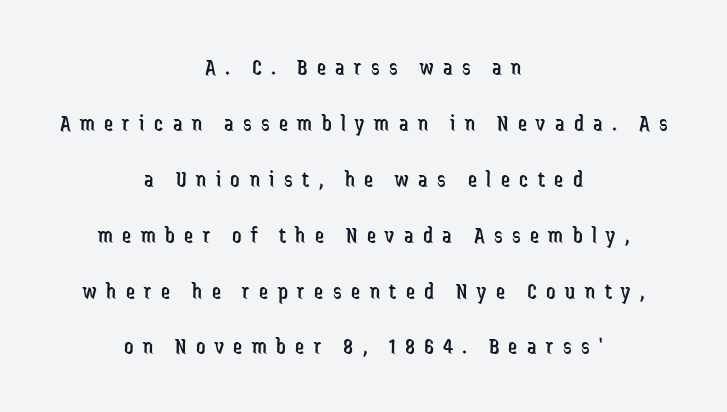
Lines of text with bare space underneath. How are the letters spaced? Widely, with obvious added tracking. Notice how the stems are strictly vertical — no italics here. Reading down the column, the eye jumps a long way to each next line.
